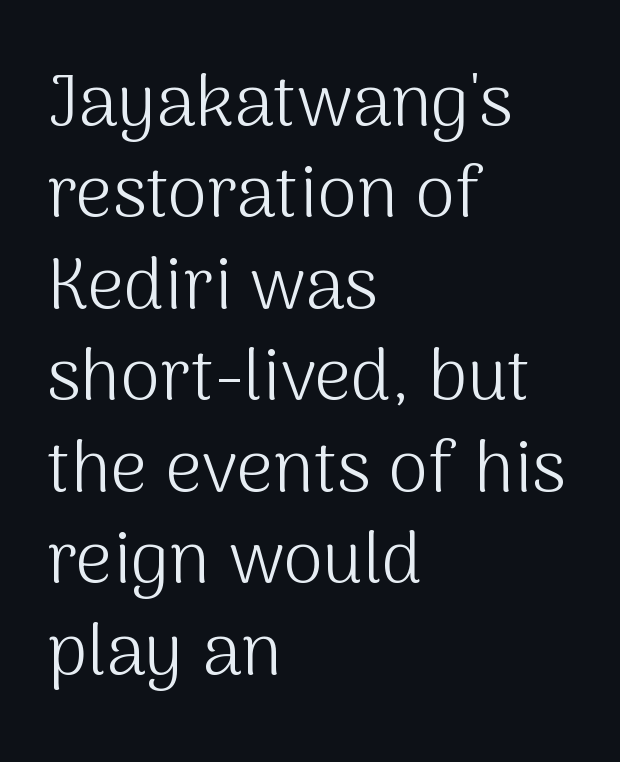
You can tell it's not italic because the verticals are truly vertical. Teacher's note: observe the even left margin — that is flush-left alignment. In terms of letterspacing, this is plain default setting. The gap between lines stays unmarked. This reads as an unemphasized weight, regular at the heaviest.
